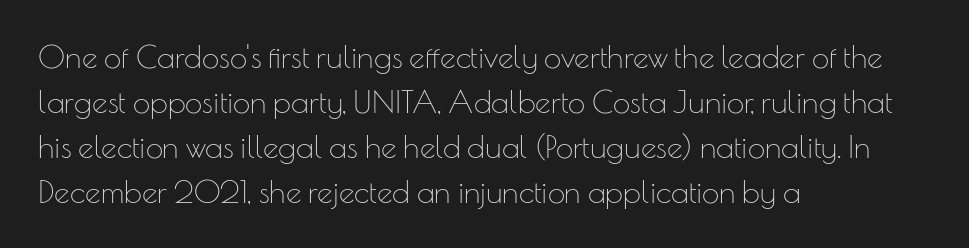
{"serif": "no", "italic": "no", "bold": "no", "weight": "thin", "width": "normal", "stroke_contrast": "low", "x_height": "small", "monospaced": "no", "underline": "no", "align": "left", "line_spacing": "normal", "line_spacing_ratio": 1.45, "letter_spacing": "normal", "letter_spacing_em": 0.0, "glyph_px": 31}
